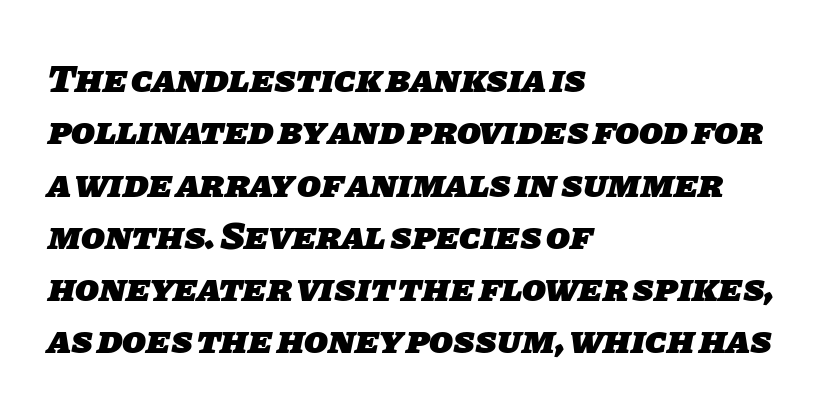
Compared with an ordinary text face, these strokes are far heavier — a full bold. The string is rendered with underlining switched off. Reading down the block, your eye returns to a fixed left position each line. Do the characters align in a grid? No, the font is proportional. Honestly, the letter spacing is just normal — you wouldn't notice it.
